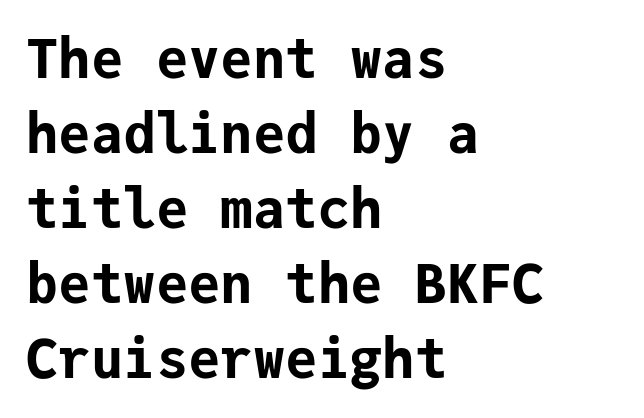
{"serif": "no", "italic": "no", "bold": "yes", "weight": "bold", "width": "normal", "stroke_contrast": "low", "x_height": "medium", "monospaced": "yes", "underline": "no", "align": "left", "line_spacing": "normal", "line_spacing_ratio": 1.39, "letter_spacing": "normal", "letter_spacing_em": 0.0, "glyph_px": 54}
